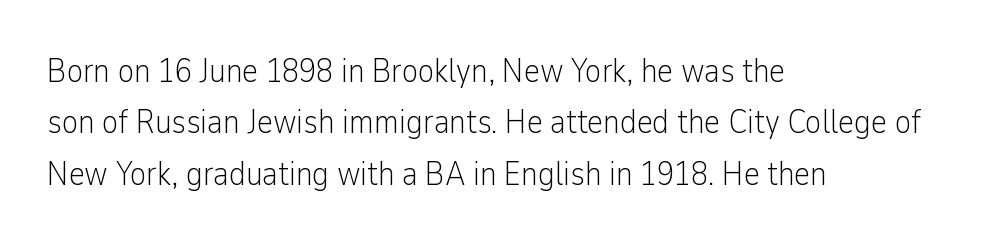
The paragraph has a hard left edge and a soft right edge. This is the regular roman posture of the typeface. Think of a printed novel: that variable character pitch is what you see here. In terms of leading, this rendering sits right in the middle.
